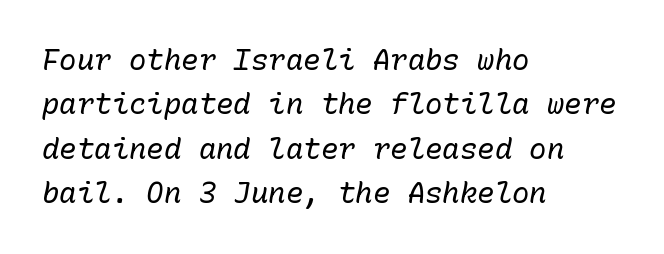
Q: Is the text bold? A: No.
Q: Is the text italic (slanted)? A: Yes, it leans right by about 10 degrees.
Q: Is the text underlined? A: No.
Q: How is the paragraph aligned? A: Left-aligned.
Q: Is the spacing between letters normal or unusually wide? A: Normal.
Q: Is the spacing between lines tight, normal or loose? A: Normal.
Q: Width (condensed, normal, or wide)? A: Normal.
Q: Stroke contrast? A: Low.
Q: x-height? A: Medium.
Q: Monospaced? A: Yes.
